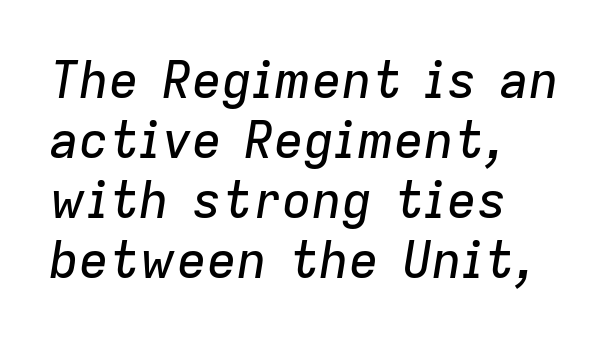
{"italic": "yes", "lean": "right", "slant_degrees": 9, "width": "normal", "stroke_contrast": "low", "x_height": "medium", "monospaced": "no", "underline": "no", "align": "left", "line_spacing_ratio": 1.2, "letter_spacing": "normal", "letter_spacing_em": 0.0, "glyph_px": 50}
